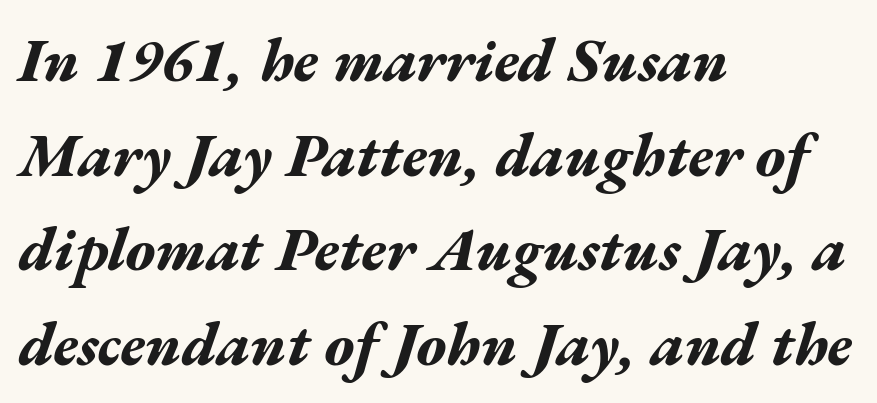
Q: Is the text bold? A: Yes.
Q: Is the text italic (slanted)? A: Yes, it leans right by about 17 degrees.
Q: Is the text underlined? A: No.
Q: How is the paragraph aligned? A: Left-aligned.
Q: Is the spacing between letters normal or unusually wide? A: Normal.
Q: Is the spacing between lines tight, normal or loose? A: Normal.
Q: Width (condensed, normal, or wide)? A: Wide.
Q: Stroke contrast? A: Medium.
Q: x-height? A: Medium.
Q: Monospaced? A: No.
